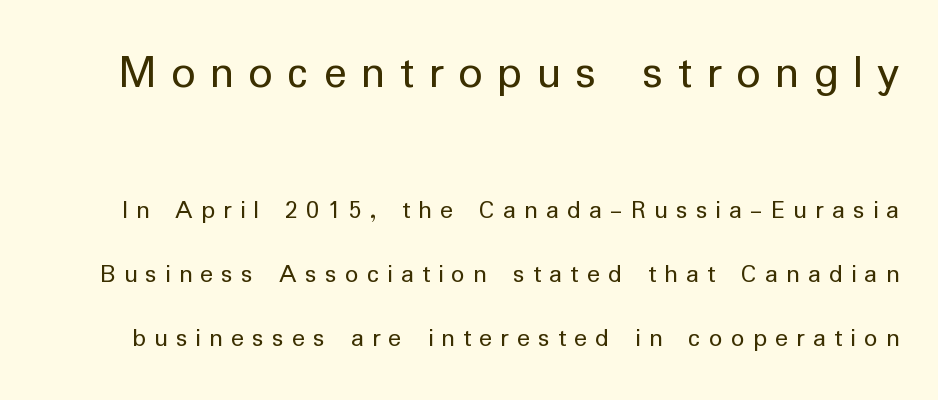
Leading: increased. Designer's note — italics off, roman on. Unlike a traditional serif, this face leaves its strokes unadorned. Note: larger setting up top, smaller setting below. The face looks like a standard text weight, possibly lighter.
